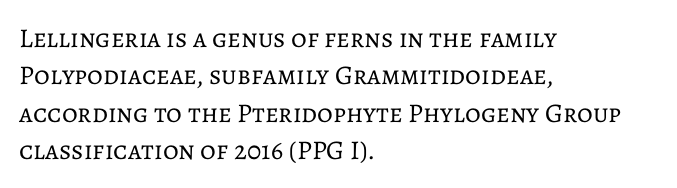
Q: Is the text bold? A: No.
Q: Is the text italic (slanted)? A: No, it is upright.
Q: Is the text underlined? A: No.
Q: How is the paragraph aligned? A: Left-aligned.
Q: Is the spacing between letters normal or unusually wide? A: Normal.
Q: Is the spacing between lines tight, normal or loose? A: Normal.
